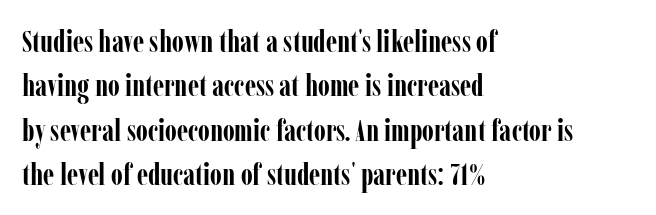
The image shows 31 px semibold, condensed serif type, upright; set left-aligned, normal line spacing (1.43x), normal letter spacing, not underlined; low stroke contrast and a medium x-height.
